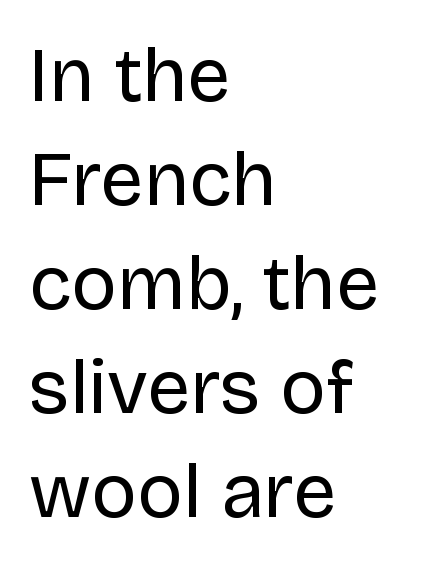
Nobody drew a line under any word here. In terms of posture, this sample is upright. Weight: regular or lighter. Think of a printed novel: that variable character pitch is what you see here. Quick note: interline space is typical. This rendering uses left alignment, leaving the right contour irregular.
